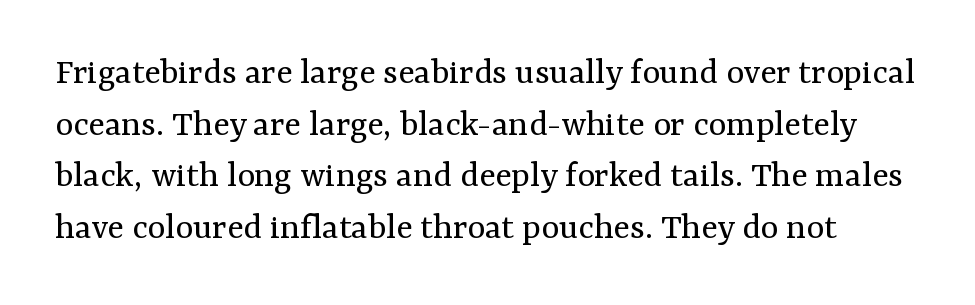
{"serif": "yes", "italic": "no", "bold": "no", "weight": "regular", "width": "normal", "stroke_contrast": "medium", "x_height": "medium", "monospaced": "no", "underline": "no", "line_spacing": "normal", "line_spacing_ratio": 1.36, "letter_spacing": "normal", "letter_spacing_em": 0.0, "glyph_px": 38}
